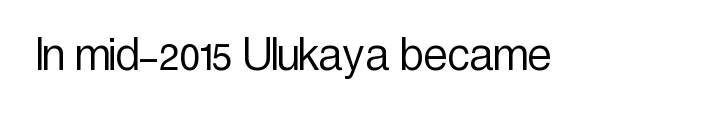
The image shows 54 px light, condensed sans-serif type, upright; set normal letter spacing, not underlined; a medium x-height.
